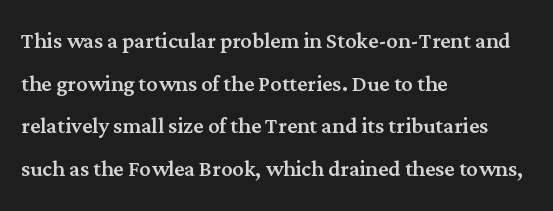
{"serif": "yes", "italic": "no", "width": "normal", "stroke_contrast": "medium", "x_height": "medium", "monospaced": "no", "underline": "no", "align": "left", "line_spacing": "normal", "line_spacing_ratio": 1.52, "letter_spacing": "normal", "letter_spacing_em": 0.0, "glyph_px": 28}
